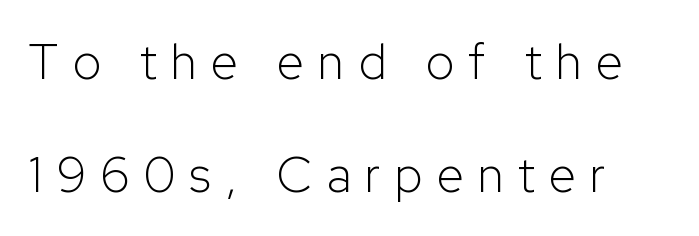
Rows of type keep a wide berth in the vertical direction. The strokes carry an ordinary text weight at most. The words here are not underlined. Every row of glyphs begins at an identical x-position on the left.
